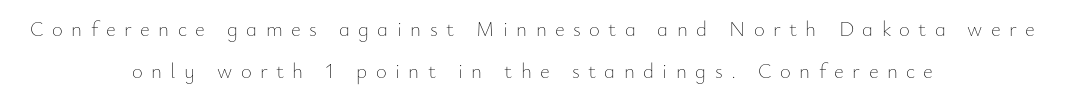
Rule under the text: the space is simply empty. How are the letters spaced? Widely, with obvious added tracking. Unlike italic type, these characters show no tilt at all. Whoever set this chose breathing room over compactness in the vertical rhythm. No heavy texture on the line: the type isn't bold.
